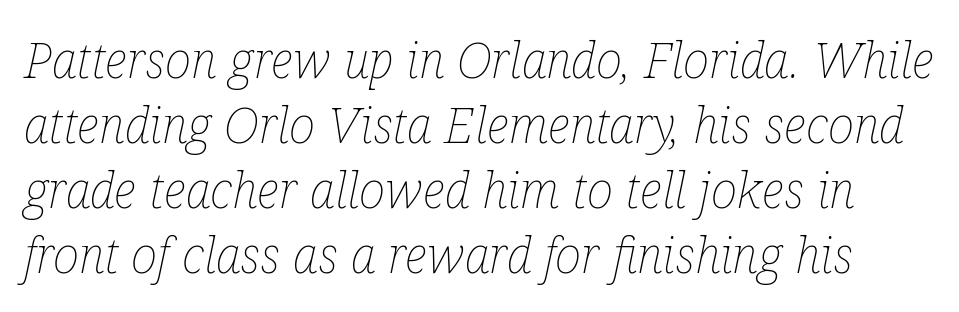
{"italic": "yes", "lean": "right", "slant_degrees": 12, "bold": "no", "weight": "thin", "width": "condensed", "stroke_contrast": "low", "x_height": "medium", "monospaced": "no", "underline": "no", "line_spacing": "normal", "line_spacing_ratio": 1.3, "letter_spacing": "normal", "letter_spacing_em": 0.0, "glyph_px": 50}
